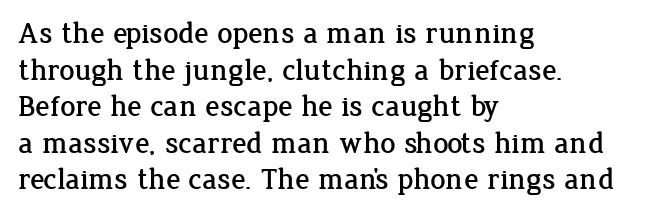
The image shows 30 px serif type, upright; set left-aligned, line spacing 1.22x, normal letter spacing, not underlined; low stroke contrast and a medium x-height.
